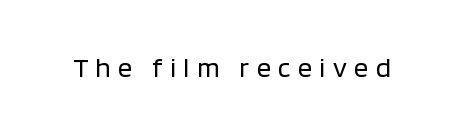
The image shows 28 px regular-weight sans-serif type, upright; set unusually wide letter spacing (+0.27 em), not underlined; low stroke contrast and a large x-height.
